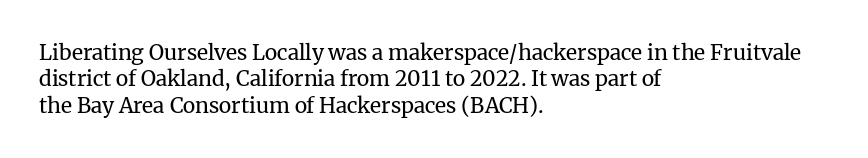
The image shows 21 px text type, upright; set left-aligned, normal line spacing (1.26x), normal letter spacing, not underlined.
